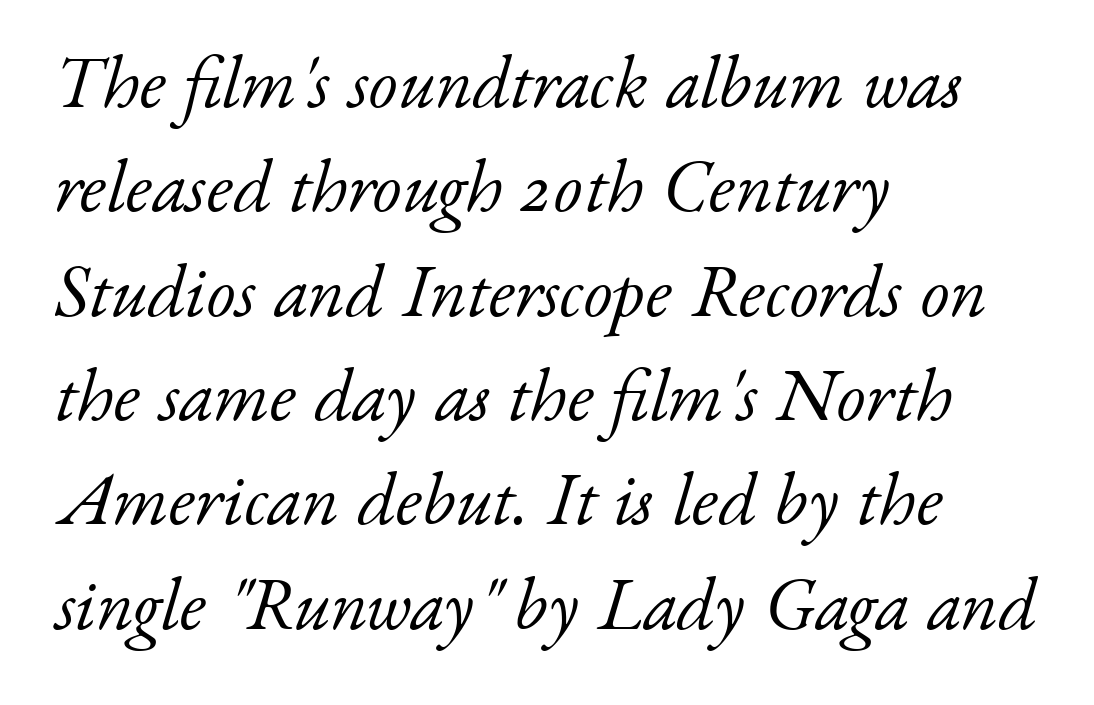
{"serif": "yes", "italic": "yes", "lean": "right", "slant_degrees": 17, "bold": "no", "weight": "light", "width": "normal", "stroke_contrast": "low", "x_height": "small", "monospaced": "no", "underline": "no", "align": "left", "line_spacing": "normal", "line_spacing_ratio": 1.41, "letter_spacing": "normal", "letter_spacing_em": 0.0, "glyph_px": 74}
